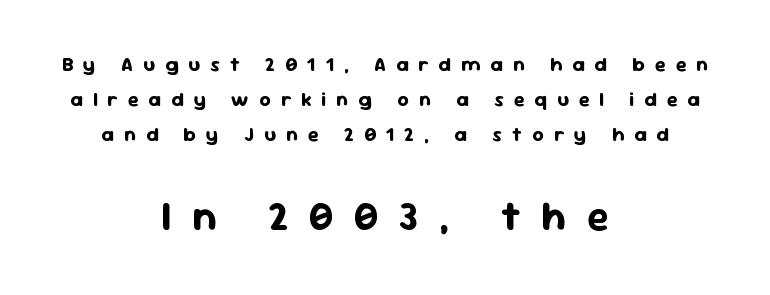
The image shows 41 px bold sans-serif type, upright; set centered, line spacing 1.76x, unusually wide letter spacing (+0.5 em), not underlined; the second (bottom) block is 2.05x larger; low stroke contrast and a medium x-height.
